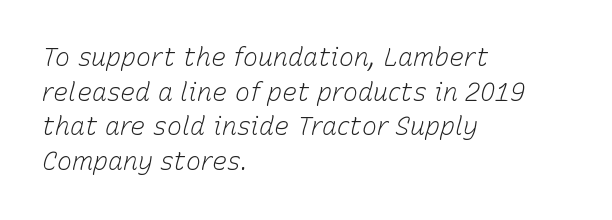
Q: Is the text bold? A: No.
Q: Is the text italic (slanted)? A: Yes, it leans right by about 15 degrees.
Q: Is the text underlined? A: No.
Q: How is the paragraph aligned? A: Left-aligned.
Q: Is the spacing between letters normal or unusually wide? A: Normal.
Q: Is the spacing between lines tight, normal or loose? A: Normal.
